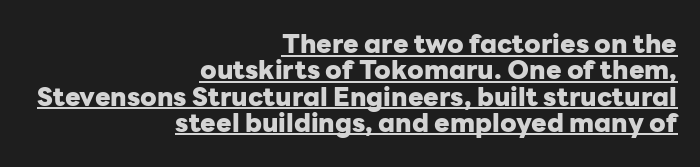
Thick stems and heavy bowls — unmistakably bold. The face used here appears with an underline applied. Does the leading feel generous? Not at all — it's pinched. Tracking value appears to be zero — textbook default spacing. This sample uses an upright cut, with every glyph sitting square on the baseline. If you drew a ruler down the right edge, every line would touch it.
